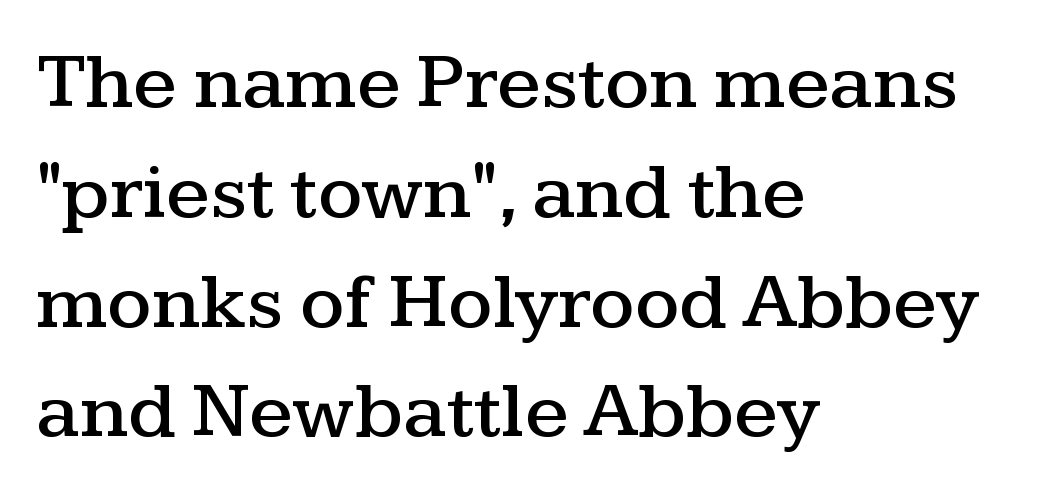
{"serif": "yes", "italic": "no", "width": "wide", "stroke_contrast": "medium", "x_height": "medium", "monospaced": "no", "underline": "no", "align": "left", "line_spacing": "normal", "line_spacing_ratio": 1.39, "letter_spacing": "normal", "letter_spacing_em": 0.0, "glyph_px": 79}
